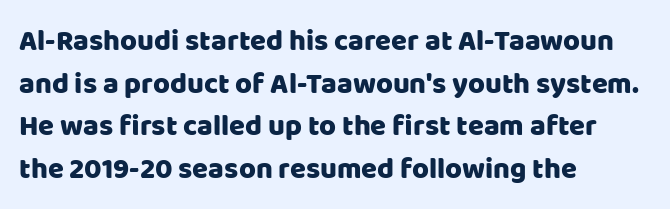
The leading is moderate, giving the passage an even texture. Classification — sans serif. When letters stand straight like this, we call the style roman or upright. A typesetter would call this proportional, since set widths differ per character. The strip under each line holds only bare page. This sample uses plain, unmodified letter spacing.
